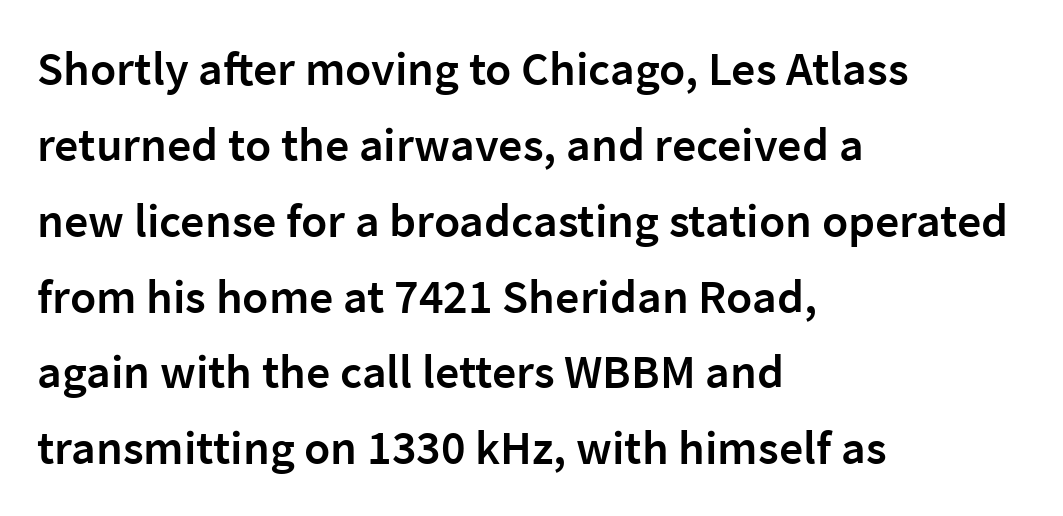
Q: Is the text bold? A: Semi-bold.
Q: Is the text italic (slanted)? A: No, it is upright.
Q: Is the typeface a serif or a sans-serif typeface? A: Sans-serif.
Q: Is the text underlined? A: No.
Q: How is the paragraph aligned? A: Left-aligned.
Q: Is the spacing between letters normal or unusually wide? A: Normal.
Q: Is the spacing between lines tight, normal or loose? A: Normal.
Q: Width (condensed, normal, or wide)? A: Normal.
Q: Stroke contrast? A: Low.
Q: x-height? A: Medium.
Q: Monospaced? A: No.
